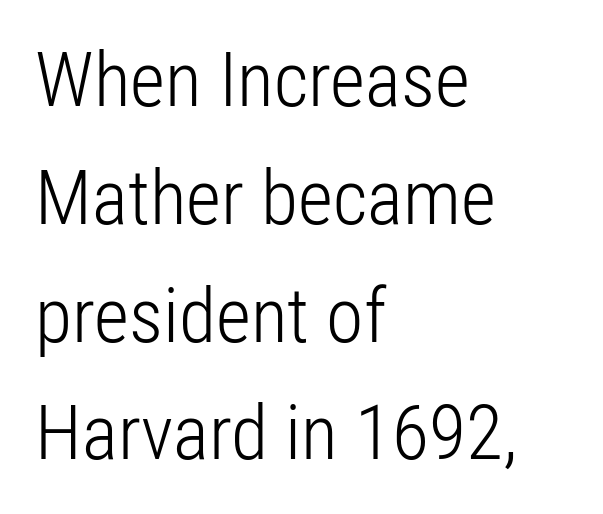
The image shows 76 px light, condensed sans-serif type, upright; set left-aligned, normal line spacing (1.55x), normal letter spacing, not underlined; low stroke contrast and a medium x-height.
